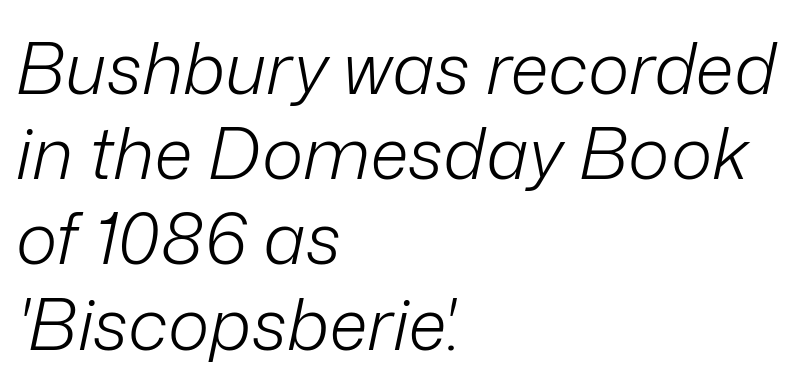
There is no visible air inserted between adjacent glyphs. Alignment: flush left. You could not count columns in this text — the font is proportionally spaced. Letters rest on an invisible, unmarked baseline. The letters are slanted; this is an italic face. The characters are drawn with everyday or finer stroke widths.
